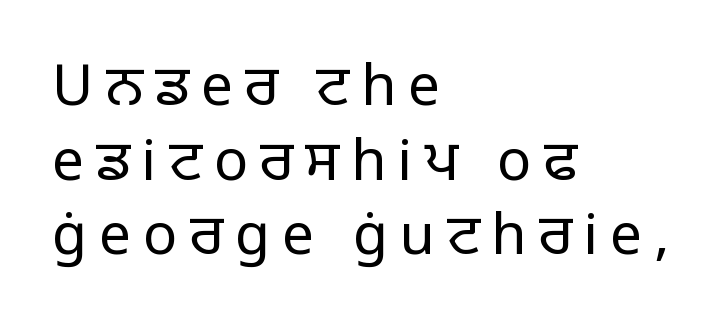
Q: Is the text bold? A: No.
Q: Is the text italic (slanted)? A: No, it is upright.
Q: Is the typeface a serif or a sans-serif typeface? A: Sans-serif.
Q: Is the text underlined? A: No.
Q: How is the paragraph aligned? A: Left-aligned.
Q: Is the spacing between letters normal or unusually wide? A: Unusually wide.
Q: Is the spacing between lines tight, normal or loose? A: Normal.
Q: Width (condensed, normal, or wide)? A: Normal.
Q: Stroke contrast? A: Low.
Q: x-height? A: Medium.
Q: Monospaced? A: No.
